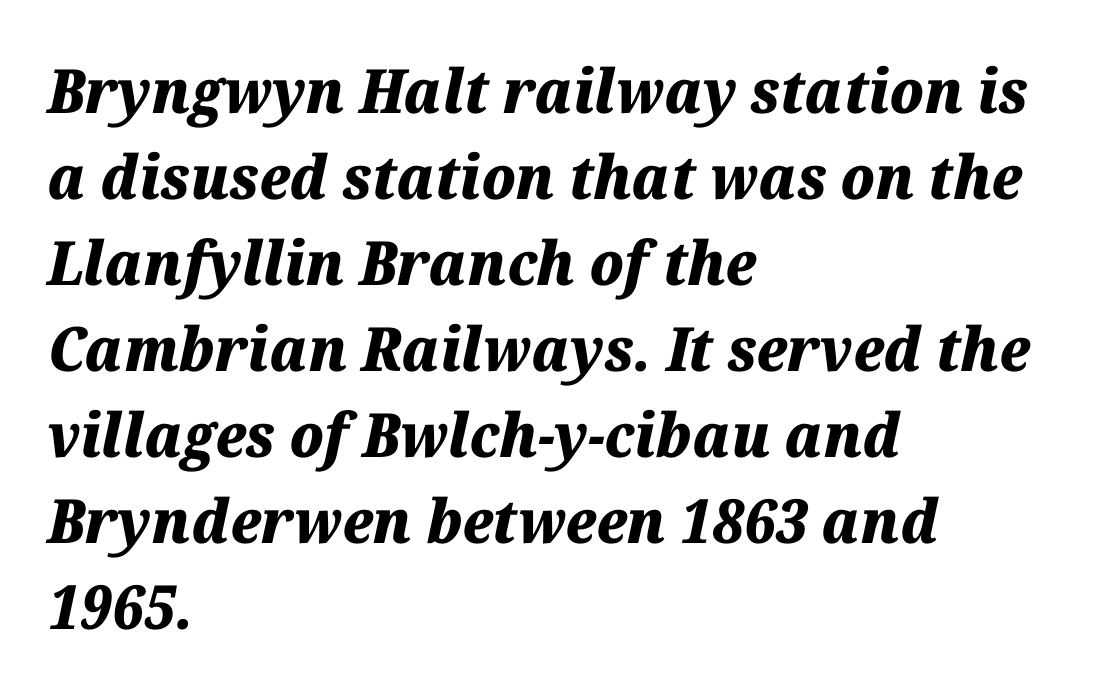
The image shows 61 px heavy type, italic (leaning right); set left-aligned, normal line spacing (1.41x), normal letter spacing, not underlined; medium stroke contrast and a medium x-height.
